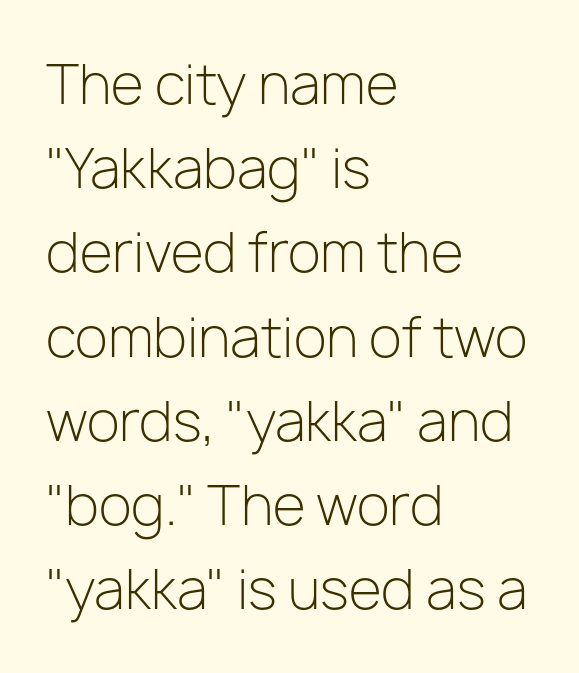
Compared with a typical body face, this is equally light or lighter still. Short and long lines alike share a common starting point at left. Each new line begins a customary step beneath the previous one. Unlike a traditional serif, this face leaves its strokes unadorned. Nobody drew a line under any word here. These lines were composed using upright roman letters.
